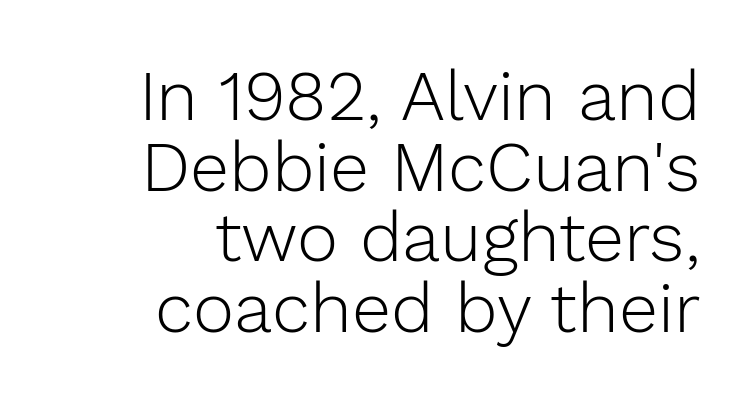
Q: Is the text bold? A: No.
Q: Is the text italic (slanted)? A: No, it is upright.
Q: Is the typeface a serif or a sans-serif typeface? A: Sans-serif.
Q: Is the text underlined? A: No.
Q: How is the paragraph aligned? A: Right-aligned.
Q: Is the spacing between letters normal or unusually wide? A: Normal.
Q: Is the spacing between lines tight, normal or loose? A: Tight.
Q: Width (condensed, normal, or wide)? A: Normal.
Q: Stroke contrast? A: Low.
Q: x-height? A: Medium.
Q: Monospaced? A: No.
